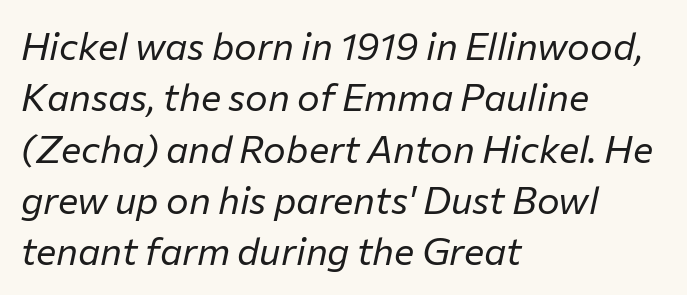
The image shows 38 px regular-weight type, italic (leaning right); set left-aligned, normal line spacing (1.35x), normal letter spacing, not underlined; low stroke contrast and a medium x-height.
